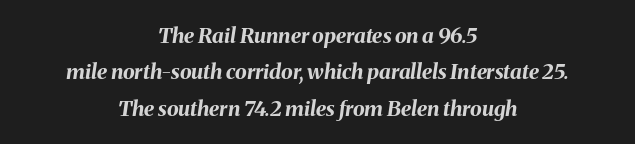
The image shows 21 px bold type, italic (leaning right); set centered, line spacing 1.73x, normal letter spacing, not underlined.
